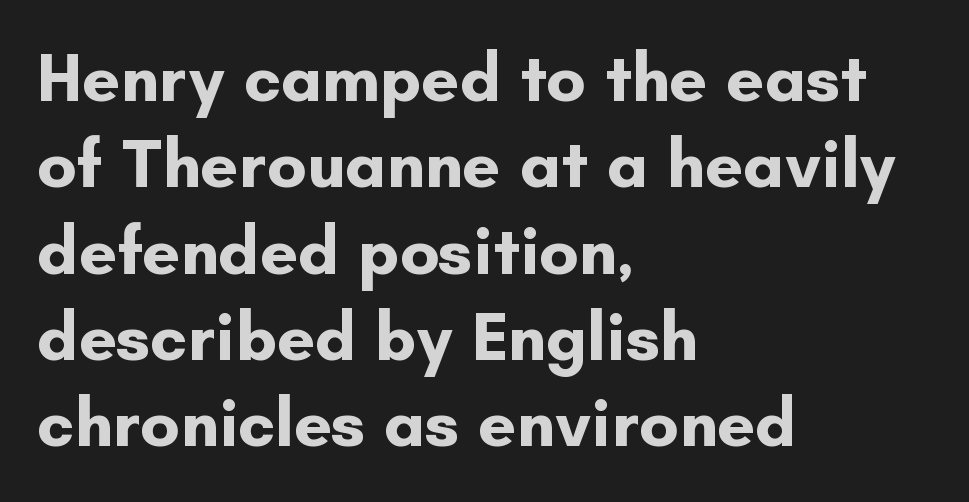
Q: Is the text bold? A: Yes.
Q: Is the text italic (slanted)? A: No, it is upright.
Q: Is the typeface a serif or a sans-serif typeface? A: Sans-serif.
Q: Is the text underlined? A: No.
Q: How is the paragraph aligned? A: Left-aligned.
Q: Is the spacing between letters normal or unusually wide? A: Normal.
Q: Is the spacing between lines tight, normal or loose? A: Normal.
Q: Width (condensed, normal, or wide)? A: Normal.
Q: Stroke contrast? A: Low.
Q: x-height? A: Small.
Q: Monospaced? A: No.
